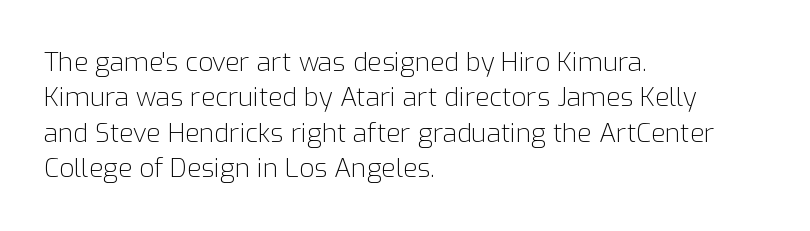
The image shows 26 px text type, upright; set left-aligned, normal line spacing (1.36x), normal letter spacing, not underlined.
